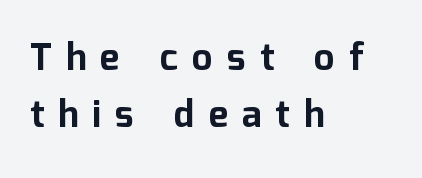
Q: Is the text bold? A: Yes.
Q: Is the text italic (slanted)? A: No, it is upright.
Q: Is the typeface a serif or a sans-serif typeface? A: Sans-serif.
Q: Is the text underlined? A: No.
Q: How is the paragraph aligned? A: Left-aligned.
Q: Is the spacing between letters normal or unusually wide? A: Unusually wide.
Q: Is the spacing between lines tight, normal or loose? A: Normal.
Q: Width (condensed, normal, or wide)? A: Normal.
Q: Stroke contrast? A: Low.
Q: x-height? A: Medium.
Q: Monospaced? A: No.
